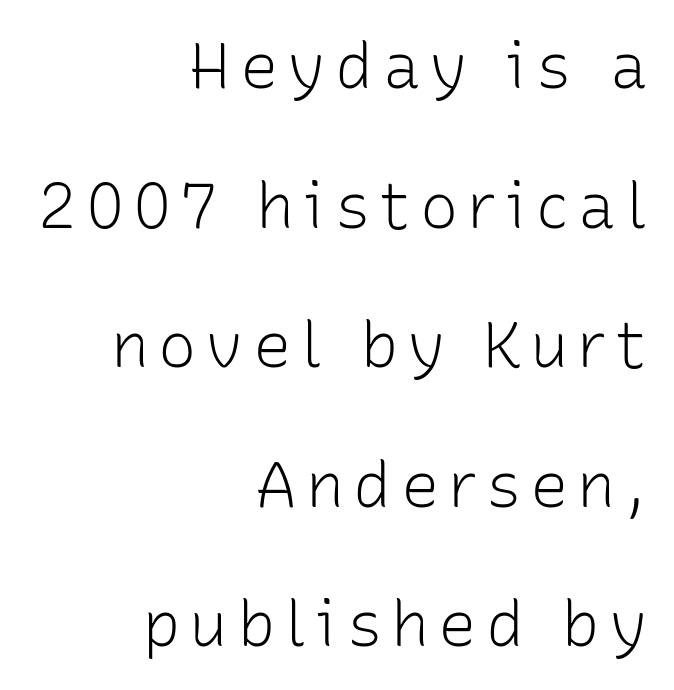
Are there feet on the stems? There aren't — it's a sans. A clean baseline with only descenders dipping below it. A typesetter would call this proportional, since set widths differ per character. Line ends are locked; line starts wander.
